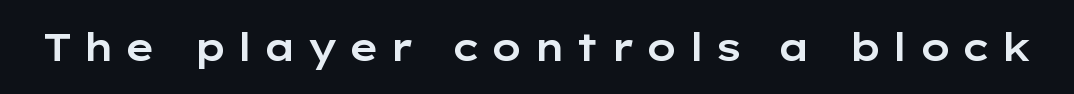
Q: Is the text italic (slanted)? A: No, it is upright.
Q: Is the typeface a serif or a sans-serif typeface? A: Sans-serif.
Q: Is the text underlined? A: No.
Q: Is the spacing between letters normal or unusually wide? A: Unusually wide.
Q: Width (condensed, normal, or wide)? A: Wide.
Q: Stroke contrast? A: Low.
Q: x-height? A: Medium.
Q: Monospaced? A: No.
